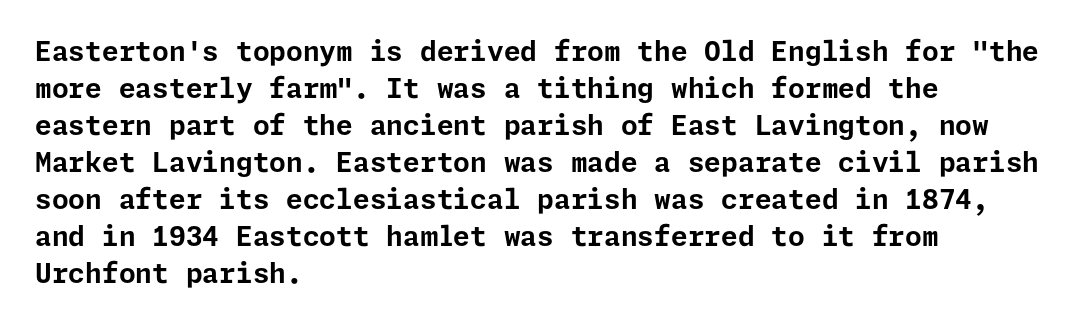
{"italic": "no", "bold": "yes", "underline": "no", "align": "left", "line_spacing": "normal", "line_spacing_ratio": 1.37, "letter_spacing": "normal", "letter_spacing_em": 0.0, "glyph_px": 27}
